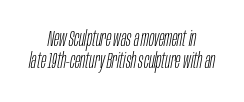
The image shows 22 px text type, italic (leaning right); set centered, tight line spacing (1.0x), normal letter spacing, not underlined.
